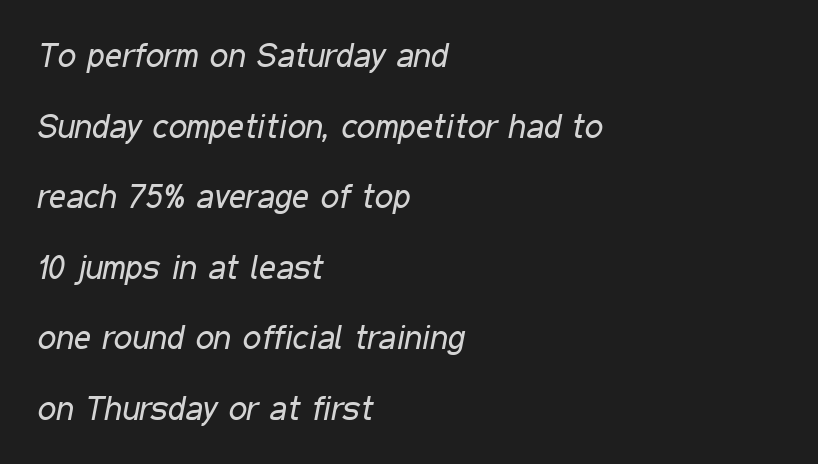
The image shows 33 px regular-weight, condensed type, italic (leaning right); set left-aligned, loose line spacing (2.14x), normal letter spacing, not underlined; low stroke contrast and a medium x-height.
